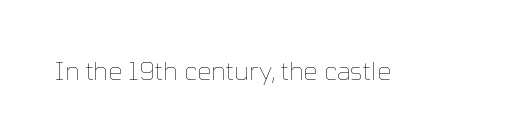
Q: Is the text bold? A: No.
Q: Is the text italic (slanted)? A: No, it is upright.
Q: Is the text underlined? A: No.
Q: Is the spacing between letters normal or unusually wide? A: Normal.
